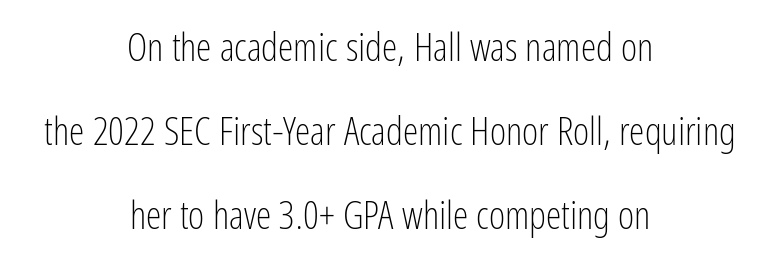
Q: Is the text bold? A: No.
Q: Is the text italic (slanted)? A: No, it is upright.
Q: Is the typeface a serif or a sans-serif typeface? A: Sans-serif.
Q: Is the text underlined? A: No.
Q: How is the paragraph aligned? A: Centered.
Q: Is the spacing between letters normal or unusually wide? A: Normal.
Q: Is the spacing between lines tight, normal or loose? A: Loose.
Q: Width (condensed, normal, or wide)? A: Condensed.
Q: Stroke contrast? A: Low.
Q: x-height? A: Medium.
Q: Monospaced? A: No.
